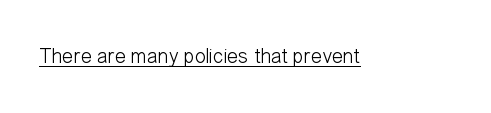
The image shows 21 px text type, upright; set normal letter spacing, underlined.
